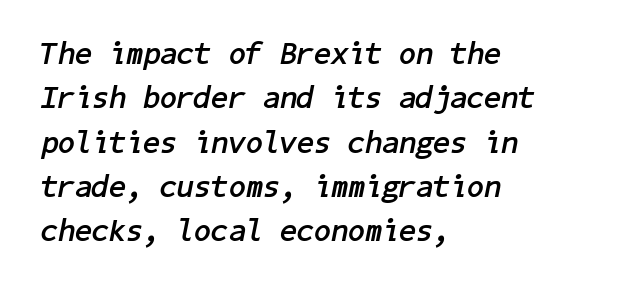
Q: Is the text bold? A: Yes.
Q: Is the text italic (slanted)? A: Yes, it leans right by about 11 degrees.
Q: Is the text underlined? A: No.
Q: How is the paragraph aligned? A: Left-aligned.
Q: Is the spacing between letters normal or unusually wide? A: Normal.
Q: Is the spacing between lines tight, normal or loose? A: Normal.
Q: Width (condensed, normal, or wide)? A: Normal.
Q: Stroke contrast? A: Low.
Q: x-height? A: Medium.
